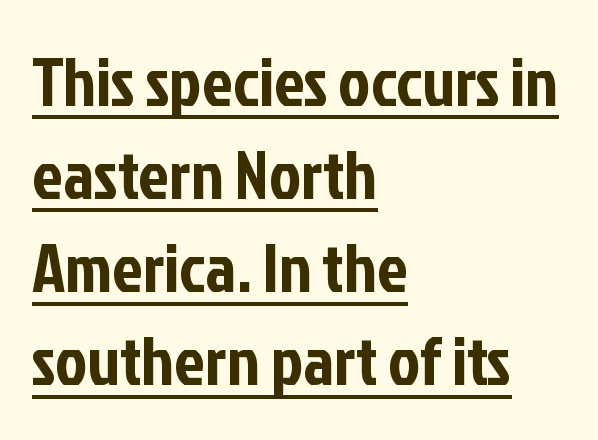
Ordinary non-slanted type is in use. How would I describe the line gaps? Plain and ordinary. Regarding serifs, this sample does without them. Standard letterfit; no display-style spreading of the glyphs. A typographer would call this underscored text.
